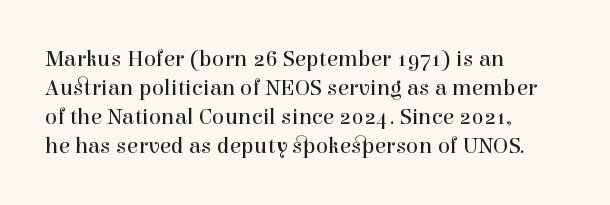
The image shows 23 px text type, upright; set left-aligned, normal line spacing (1.26x), normal letter spacing, not underlined.
